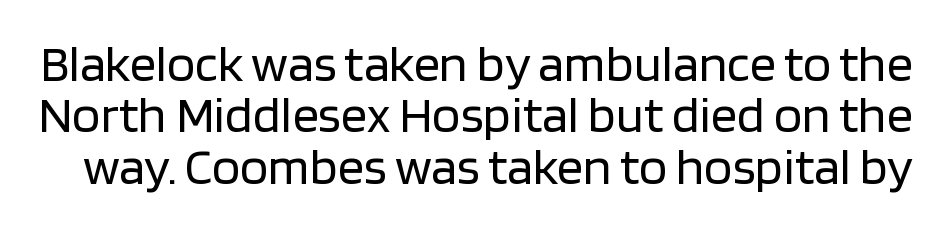
The image shows 52 px regular-weight sans-serif type, upright; set tight line spacing (0.99x), normal letter spacing, not underlined; low stroke contrast and a large x-height.
